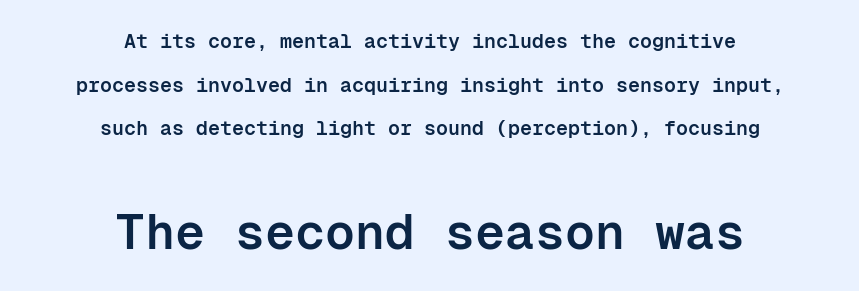
Q: Is the text bold? A: Semi-bold.
Q: Is the text italic (slanted)? A: No, it is upright.
Q: Is the typeface a serif or a sans-serif typeface? A: Sans-serif.
Q: Is the text underlined? A: No.
Q: How is the paragraph aligned? A: Centered.
Q: Is the spacing between letters normal or unusually wide? A: Normal.
Q: Is the spacing between lines tight, normal or loose? A: Loose.
Q: Which block of text is set in a larger size, the first (top) or the second (bottom)? A: The second (bottom) one.
Q: Width (condensed, normal, or wide)? A: Normal.
Q: Stroke contrast? A: Low.
Q: x-height? A: Medium.
Q: Monospaced? A: Yes.
